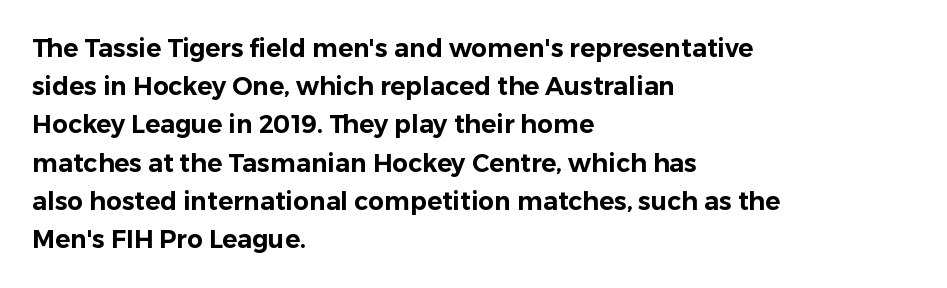
Q: Is the text italic (slanted)? A: No, it is upright.
Q: Is the text underlined? A: No.
Q: How is the paragraph aligned? A: Left-aligned.
Q: Is the spacing between letters normal or unusually wide? A: Normal.
Q: Is the spacing between lines tight, normal or loose? A: Normal.
